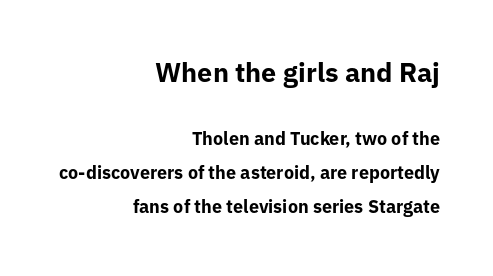
{"italic": "no", "bold": "yes", "underline": "no", "align": "right", "line_spacing_ratio": 1.88, "letter_spacing": "normal", "letter_spacing_em": 0.0, "larger_block": "first", "size_ratio": 1.5, "glyph_px": 27}
